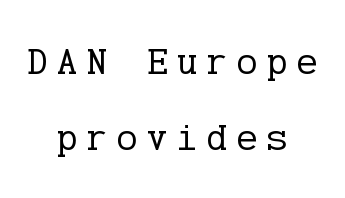
Q: Is the text bold? A: No.
Q: Is the text italic (slanted)? A: No, it is upright.
Q: Is the typeface a serif or a sans-serif typeface? A: Serif.
Q: Is the text underlined? A: No.
Q: How is the paragraph aligned? A: Centered.
Q: Is the spacing between letters normal or unusually wide? A: Unusually wide.
Q: Is the spacing between lines tight, normal or loose? A: Loose.
Q: Width (condensed, normal, or wide)? A: Normal.
Q: Stroke contrast? A: Low.
Q: x-height? A: Medium.
